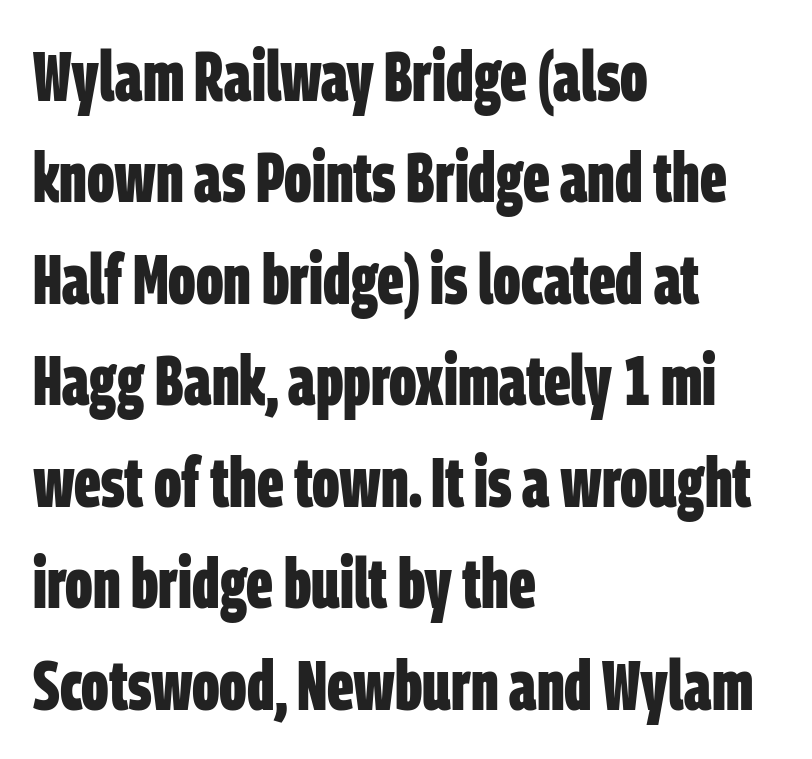
Caption: multi-line text, flush left, ragged right. The block of text has a typical density, with ordinary space between rows. The space directly below the letters is spotless. This rendering leaves character spacing at its baseline value. The characters look thick and weighty, a clear bold. This sample uses a sans-serif face.
